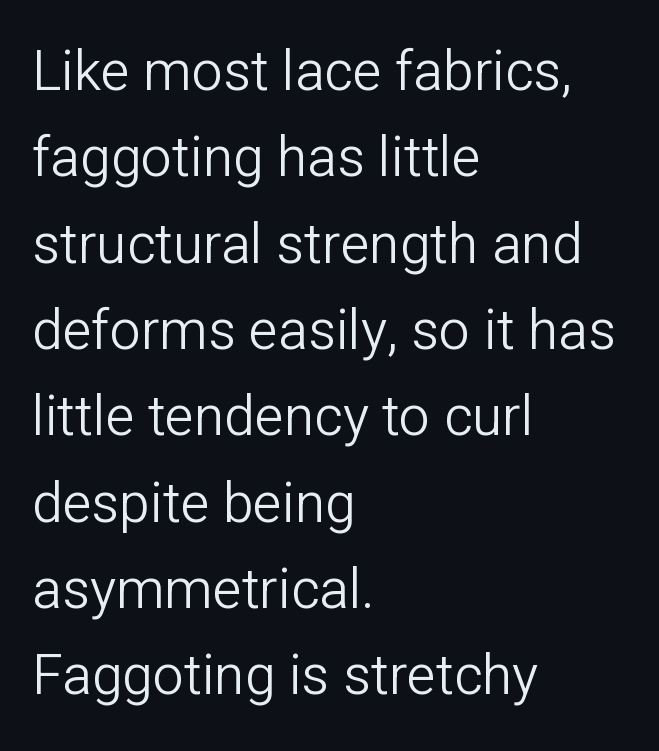
The characters display no serif detailing; their extremities are plain. Quick note: underline off. When letters stand straight like this, we call the style roman or upright. This sample is left-justified, so line endings fall wherever the words run out. The designer left line spacing at the default.
